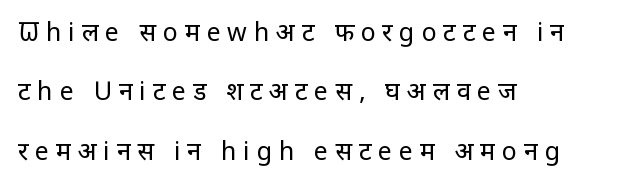
{"italic": "no", "bold": "no", "underline": "no", "align": "left", "line_spacing": "loose", "line_spacing_ratio": 2.38, "letter_spacing": "wide", "letter_spacing_em": 0.27, "glyph_px": 25}
